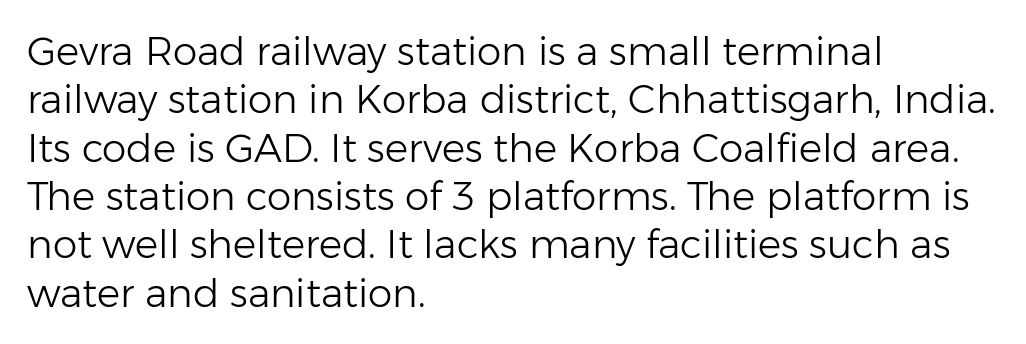
Where is the straight margin? On the left. In terms of posture, this sample is upright. Each word holds together tightly as a unit, with standard inter-letter gaps. A typesetter would call this proportional, since set widths differ per character.
